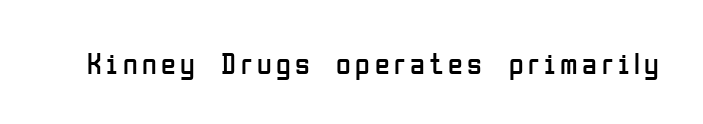
Q: Is the text bold? A: No.
Q: Is the text italic (slanted)? A: No, it is upright.
Q: Is the typeface a serif or a sans-serif typeface? A: Sans-serif.
Q: Is the text underlined? A: No.
Q: Width (condensed, normal, or wide)? A: Condensed.
Q: Stroke contrast? A: Low.
Q: x-height? A: Medium.
Q: Monospaced? A: No.
